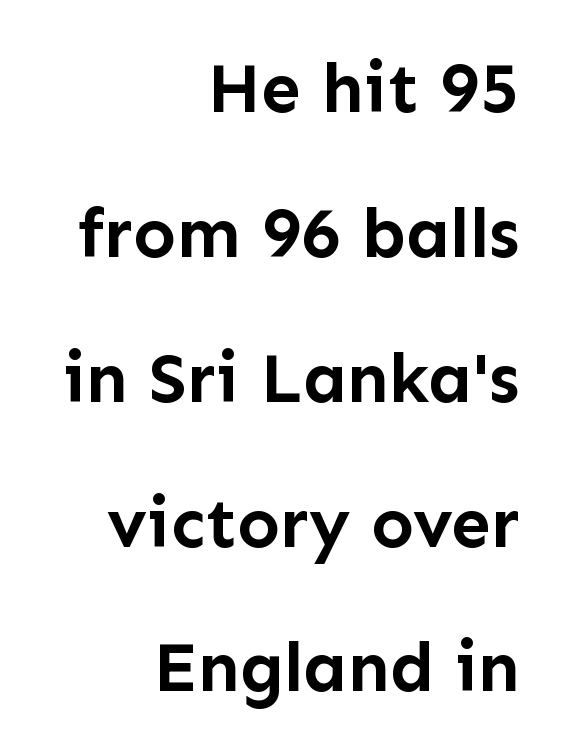
Q: Is the text bold? A: Yes.
Q: Is the text italic (slanted)? A: No, it is upright.
Q: Is the typeface a serif or a sans-serif typeface? A: Sans-serif.
Q: Is the text underlined? A: No.
Q: How is the paragraph aligned? A: Right-aligned.
Q: Is the spacing between letters normal or unusually wide? A: Normal.
Q: Is the spacing between lines tight, normal or loose? A: Loose.
Q: Width (condensed, normal, or wide)? A: Normal.
Q: Stroke contrast? A: Low.
Q: x-height? A: Medium.
Q: Monospaced? A: No.
